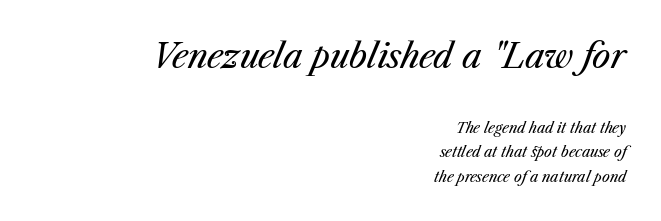
The image shows 33 px regular-weight type, italic (leaning right); set right-aligned, line spacing 1.74x, normal letter spacing, not underlined; the first (top) block is 2.36x larger; medium stroke contrast and a medium x-height.
